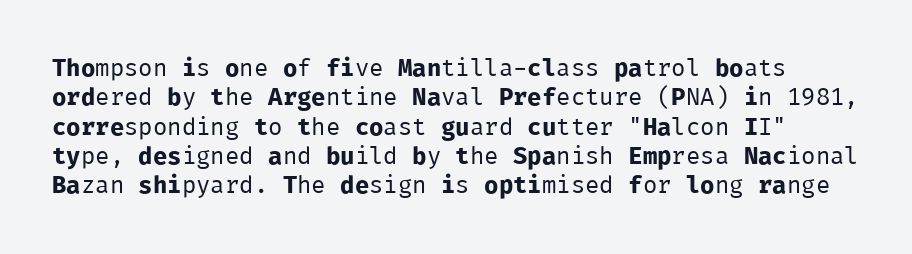
Q: Is the text bold? A: No.
Q: Is the text italic (slanted)? A: No, it is upright.
Q: Is the text underlined? A: No.
Q: Is the spacing between letters normal or unusually wide? A: Normal.
